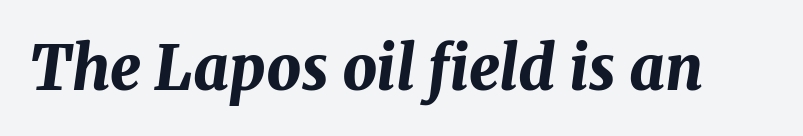
The image shows 61 px bold type, italic (leaning right); set normal letter spacing, not underlined; medium stroke contrast and a medium x-height.
